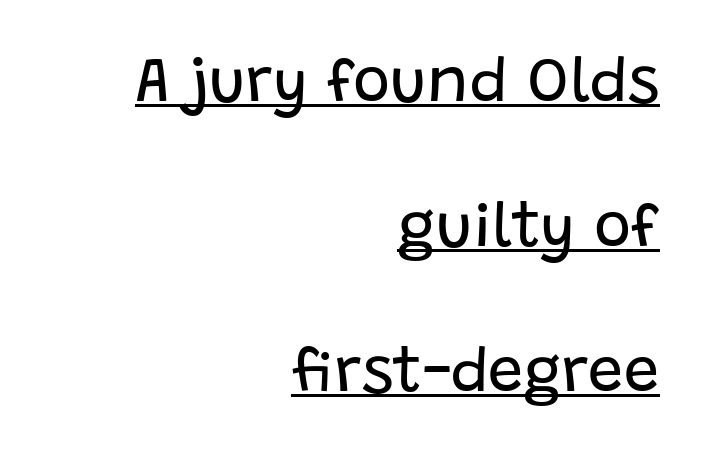
Caption: face not bold, strokes unweighted. Looks like someone drew a line under every word here. You can tell from the bare stems that sans-serif type was used. This rendering leaves character spacing at its baseline value. The passage shown is typed in a proportional face where columns would drift. Rendered with straight, roman letterforms.
